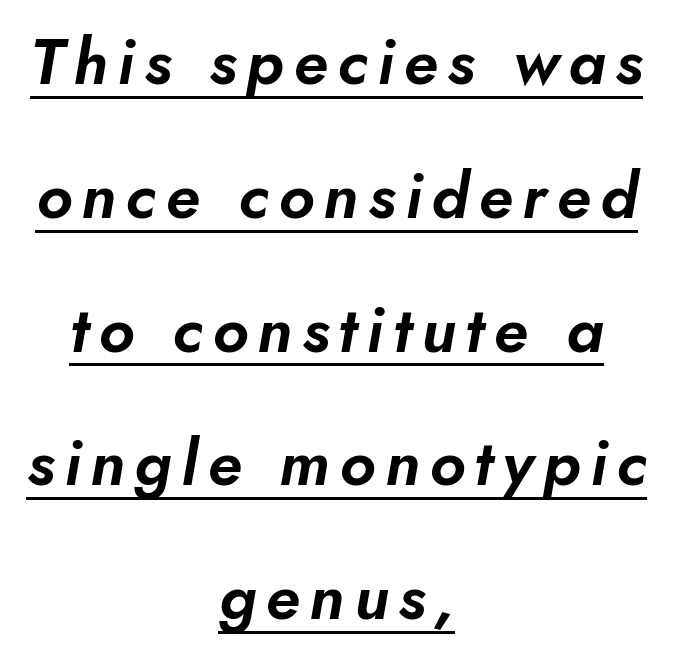
How would I describe the line gaps? Wide and relaxed. You could not count columns in this text — the font is proportionally spaced. The text carries the slant typical of an italic or oblique font. Casual observation: everything's sitting right in the middle. The specimen includes a rule beneath the text block's lines.
